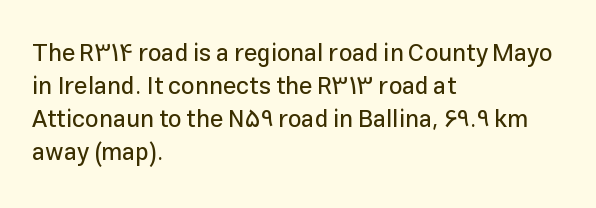
Q: Is the text italic (slanted)? A: No, it is upright.
Q: Is the text underlined? A: No.
Q: How is the paragraph aligned? A: Left-aligned.
Q: Is the spacing between letters normal or unusually wide? A: Normal.
Q: Is the spacing between lines tight, normal or loose? A: Normal.
